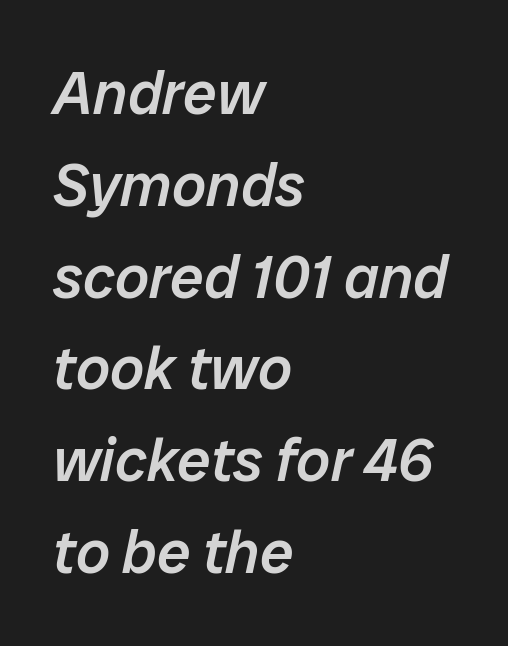
{"italic": "yes", "lean": "right", "slant_degrees": 12, "bold": "semi", "weight": "semibold", "width": "normal", "stroke_contrast": "low", "x_height": "medium", "monospaced": "no", "underline": "no", "align": "left", "line_spacing": "normal", "line_spacing_ratio": 1.53, "letter_spacing": "normal", "letter_spacing_em": 0.0, "glyph_px": 60}
